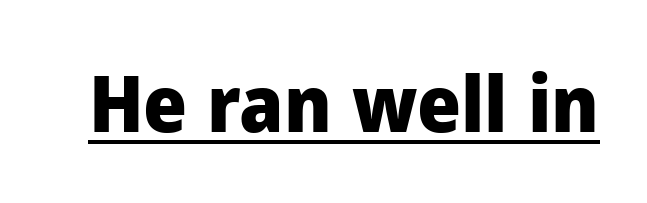
Inter-character spacing is left at the font's built-in metrics. Ascenders rise straight up at ninety degrees. Is this a fixed-width face? No — the glyphs have proportional, varying widths. Typesetter's note: full bold, strokes at maximum text heaviness.
